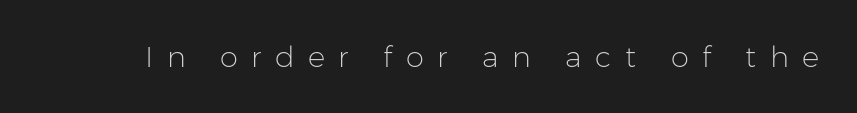
The image shows 29 px light sans-serif type, upright; set unusually wide letter spacing (+0.46 em), not underlined; low stroke contrast and a medium x-height.
